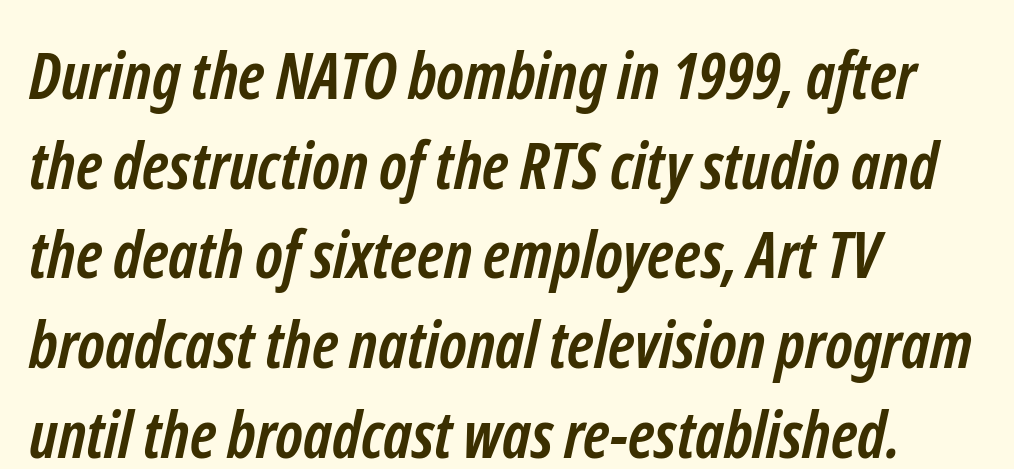
Q: Is the text bold? A: Yes.
Q: Is the typeface a serif or a sans-serif typeface? A: Sans-serif.
Q: Is the text underlined? A: No.
Q: How is the paragraph aligned? A: Left-aligned.
Q: Is the spacing between letters normal or unusually wide? A: Normal.
Q: Is the spacing between lines tight, normal or loose? A: Normal.
Q: Width (condensed, normal, or wide)? A: Condensed.
Q: Stroke contrast? A: Low.
Q: x-height? A: Medium.
Q: Monospaced? A: No.
